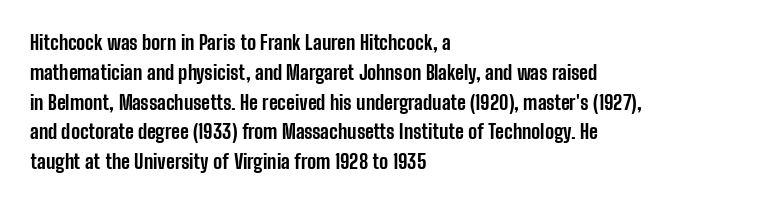
Summary of weight: heavy, a full bold. This sample is left-justified, so line endings fall wherever the words run out. The type sits square on the baseline with zero lean. The lines sit at an ordinary, default distance from one another. A bare baseline throughout the passage. This sample uses plain, unmodified letter spacing.
